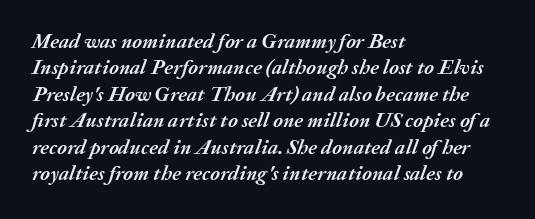
The image shows 21 px bold type, italic (leaning right); set left-aligned, normal line spacing (1.26x), normal letter spacing, not underlined.
